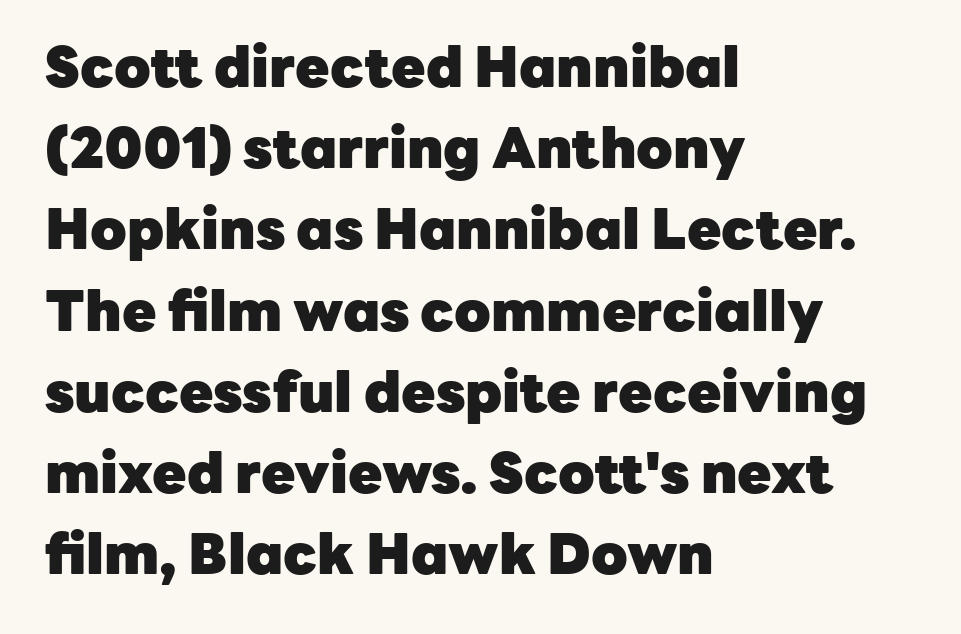
Q: Is the text bold? A: Yes.
Q: Is the text italic (slanted)? A: No, it is upright.
Q: Is the typeface a serif or a sans-serif typeface? A: Sans-serif.
Q: Is the text underlined? A: No.
Q: How is the paragraph aligned? A: Left-aligned.
Q: Is the spacing between letters normal or unusually wide? A: Normal.
Q: Is the spacing between lines tight, normal or loose? A: Normal.
Q: Width (condensed, normal, or wide)? A: Normal.
Q: Stroke contrast? A: Low.
Q: x-height? A: Medium.
Q: Monospaced? A: No.
